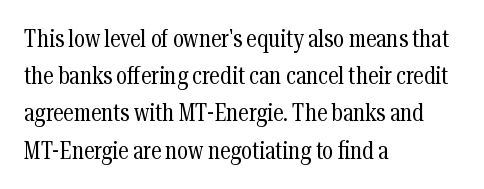
Q: Is the text bold? A: No.
Q: Is the text italic (slanted)? A: No, it is upright.
Q: Is the text underlined? A: No.
Q: How is the paragraph aligned? A: Left-aligned.
Q: Is the spacing between letters normal or unusually wide? A: Normal.
Q: Is the spacing between lines tight, normal or loose? A: Normal.
